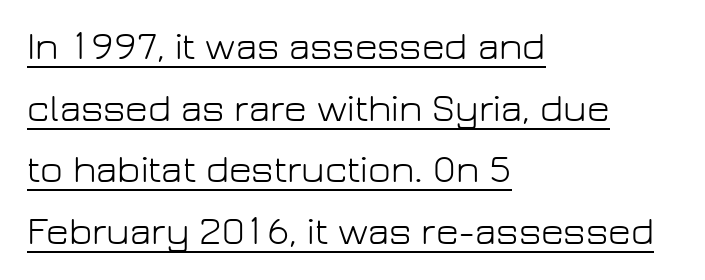
Short and long lines alike share a common starting point at left. The lines sit at an ordinary, default distance from one another. The rendered words wear a rule along their underside. Here the designer chose a conventional face with non-uniform glyph widths. Stroke thickness stays within the range of a standard reading face or lighter.
